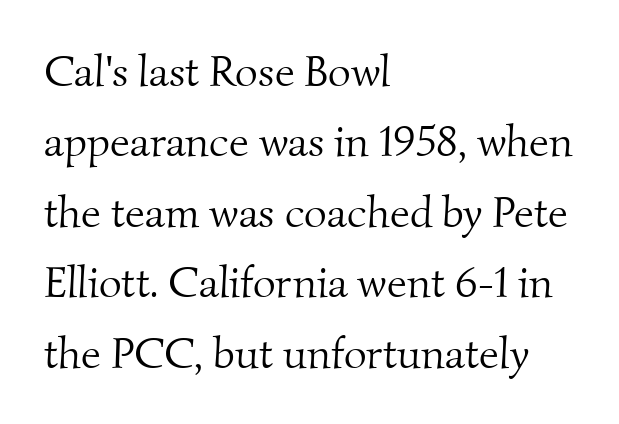
{"serif": "yes", "bold": "no", "weight": "light", "width": "normal", "stroke_contrast": "medium", "x_height": "small", "monospaced": "no", "underline": "no", "align": "left", "line_spacing": "normal", "line_spacing_ratio": 1.6, "letter_spacing": "normal", "letter_spacing_em": 0.0, "glyph_px": 44}
